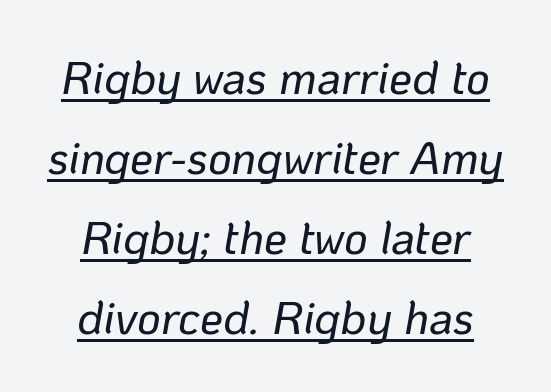
Q: Is the text italic (slanted)? A: Yes, it leans right by about 10 degrees.
Q: Is the text underlined? A: Yes.
Q: Is the spacing between letters normal or unusually wide? A: Normal.
Q: Width (condensed, normal, or wide)? A: Normal.
Q: Stroke contrast? A: Low.
Q: x-height? A: Medium.
Q: Monospaced? A: No.
